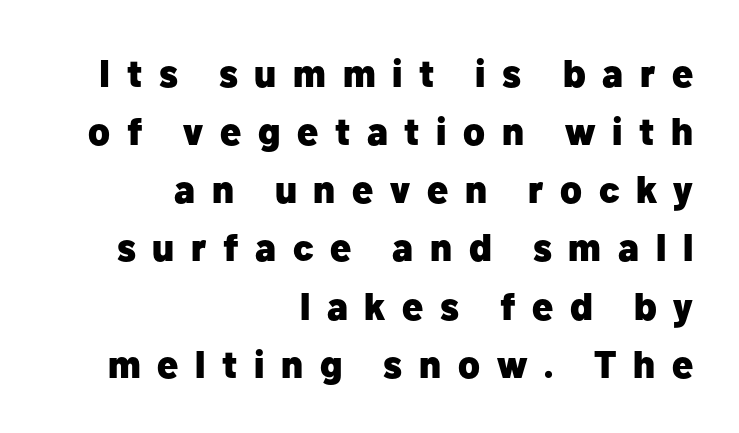
There is plenty of visible air inserted between adjacent glyphs. Interline gaps are of average width in this sample. The face used here is proportionally spaced, like ordinary book or web type. What weight is shown? A full bold with thick strokes. Regarding serifs, this sample does without them.
